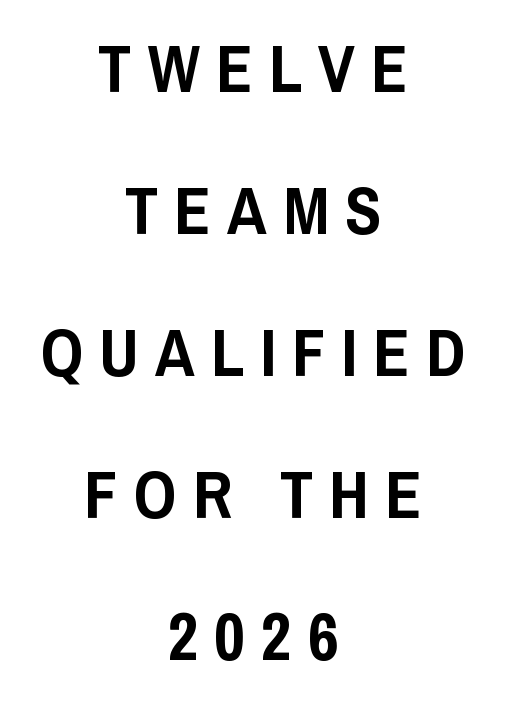
Q: Is the text italic (slanted)? A: No, it is upright.
Q: Is the typeface a serif or a sans-serif typeface? A: Sans-serif.
Q: Is the text underlined? A: No.
Q: How is the paragraph aligned? A: Centered.
Q: Is the spacing between letters normal or unusually wide? A: Unusually wide.
Q: Is the spacing between lines tight, normal or loose? A: Loose.
Q: Width (condensed, normal, or wide)? A: Condensed.
Q: Stroke contrast? A: Low.
Q: x-height? A: Large.
Q: Monospaced? A: No.
